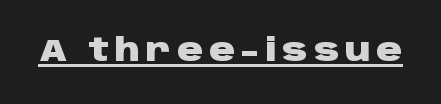
The image shows 32 px heavy, wide sans-serif type, upright; set underlined; low stroke contrast and a large x-height.
